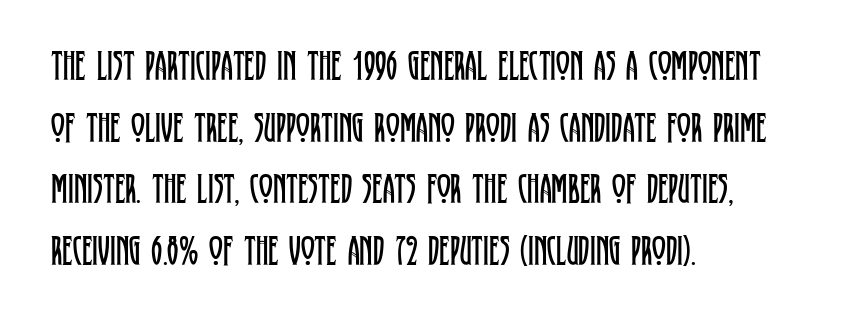
Q: Is the text bold? A: No.
Q: Is the text italic (slanted)? A: No, it is upright.
Q: Is the typeface a serif or a sans-serif typeface? A: Serif.
Q: Is the text underlined? A: No.
Q: How is the paragraph aligned? A: Left-aligned.
Q: Is the spacing between letters normal or unusually wide? A: Normal.
Q: Is the spacing between lines tight, normal or loose? A: Normal.
Q: Width (condensed, normal, or wide)? A: Condensed.
Q: Stroke contrast? A: Low.
Q: x-height? A: Large.
Q: Monospaced? A: No.
